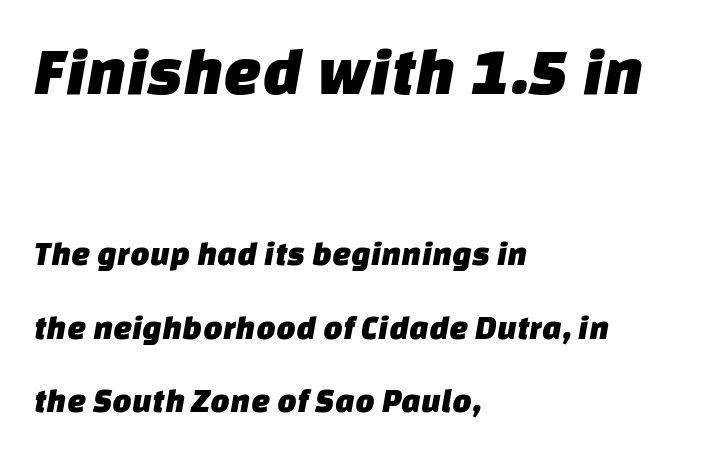
The ragged edge is on the right, which tells us the setting is flush left. The upper block of text is set noticeably larger than the block beneath it. Check the space under the baseline: it is left empty. How would I describe the line gaps? Wide and relaxed. The rendering keeps characters at their native spacing. Proportional: the letters do not fall into vertical columns.
